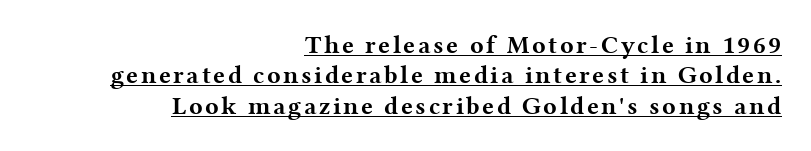
Q: Is the text bold? A: Yes.
Q: Is the text italic (slanted)? A: No, it is upright.
Q: Is the text underlined? A: Yes.
Q: How is the paragraph aligned? A: Right-aligned.
